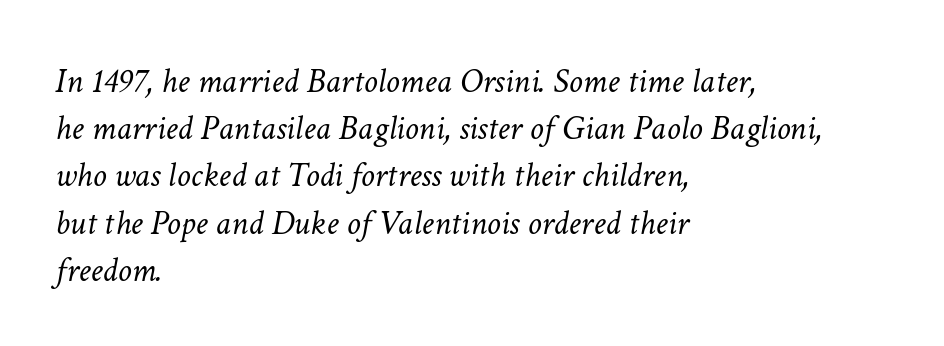
{"italic": "yes", "lean": "right", "slant_degrees": 11, "bold": "no", "weight": "light", "width": "normal", "stroke_contrast": "low", "x_height": "medium", "monospaced": "no", "underline": "no", "align": "left", "line_spacing": "normal", "line_spacing_ratio": 1.35, "letter_spacing": "normal", "letter_spacing_em": 0.0, "glyph_px": 35}
